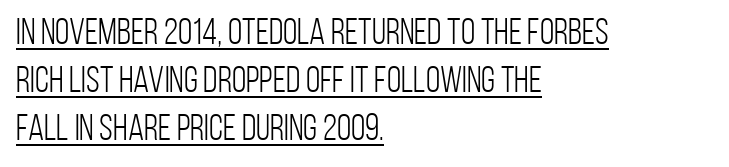
Interline gaps are of average width in this sample. Each letter keeps its own natural width here, so spacing adapts to shape. The font is comparable to plain body text, perhaps lighter. Letterform terminals end flat and unadorned throughout the passage.
